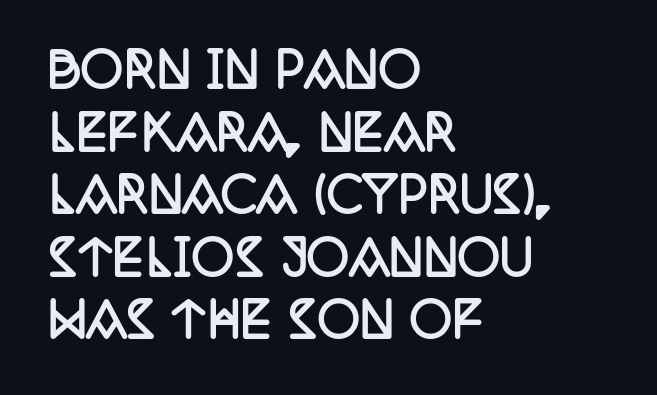
These lines are rendered in a variable-pitch font. If you drew a ruler down the left edge, every line would touch it. Weight: bold. Examine the stroke ends and you'll spot serifs.
